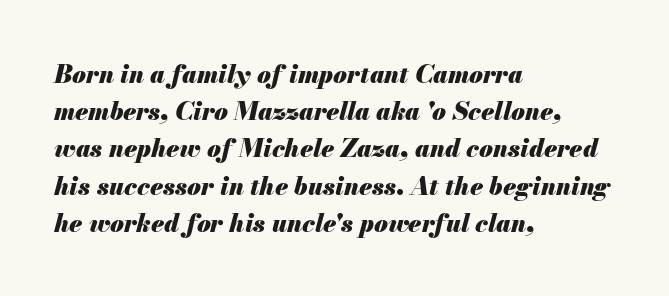
{"italic": "yes", "lean": "right", "slant_degrees": 13, "bold": "yes", "underline": "no", "align": "left", "line_spacing": "normal", "line_spacing_ratio": 1.49, "letter_spacing": "normal", "letter_spacing_em": 0.0, "glyph_px": 25}
